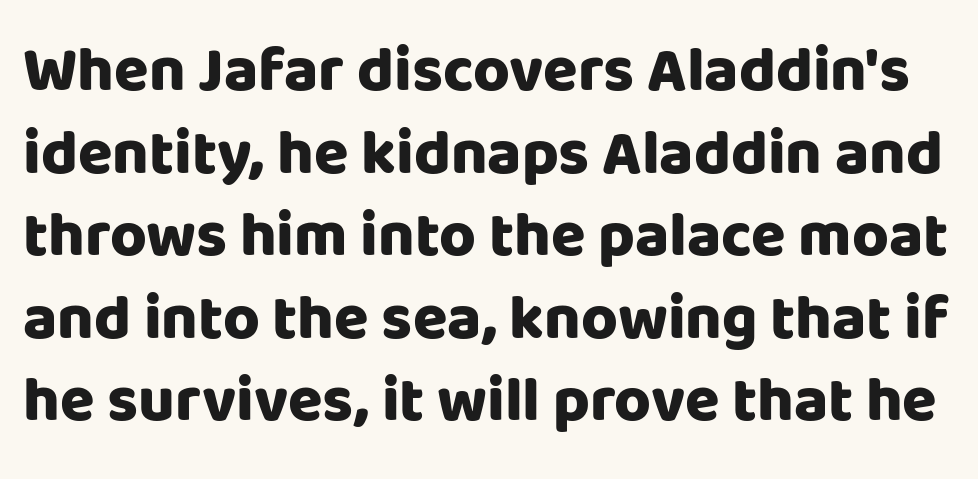
Q: Is the text bold? A: Yes.
Q: Is the text italic (slanted)? A: No, it is upright.
Q: Is the typeface a serif or a sans-serif typeface? A: Sans-serif.
Q: Is the text underlined? A: No.
Q: Is the spacing between letters normal or unusually wide? A: Normal.
Q: Is the spacing between lines tight, normal or loose? A: Normal.
Q: Width (condensed, normal, or wide)? A: Normal.
Q: Stroke contrast? A: Low.
Q: x-height? A: Large.
Q: Monospaced? A: No.
